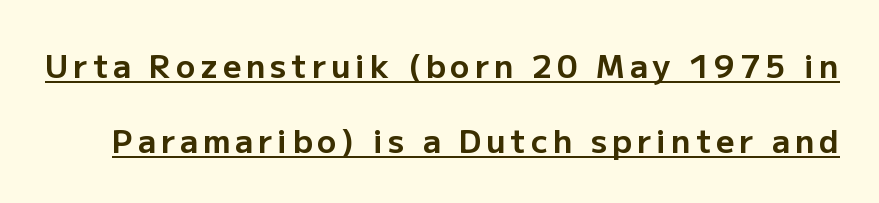
{"serif": "no", "italic": "no", "bold": "yes", "weight": "bold", "width": "normal", "stroke_contrast": "low", "x_height": "medium", "monospaced": "no", "underline": "yes", "line_spacing": "loose", "line_spacing_ratio": 2.34, "glyph_px": 32}
